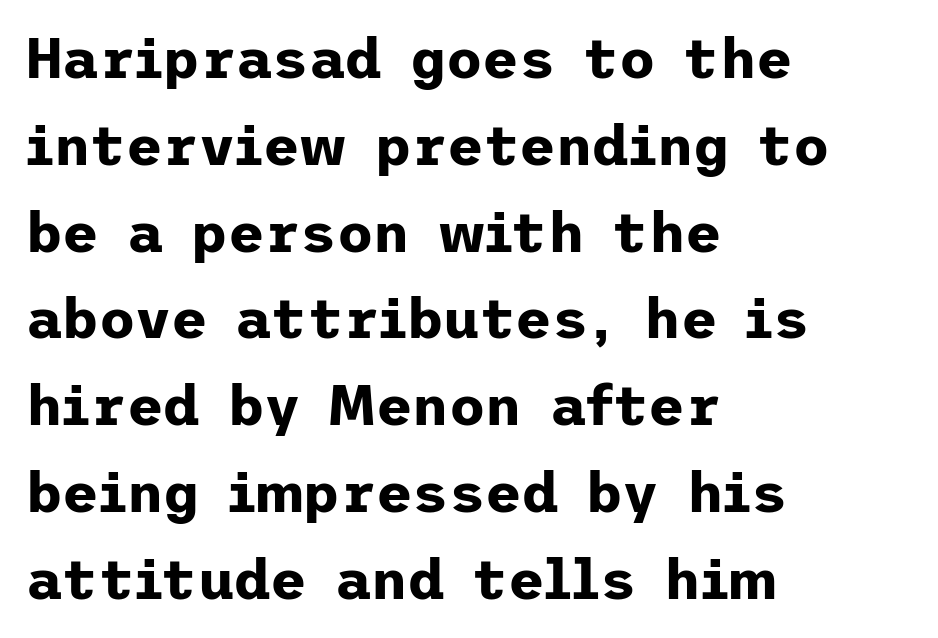
The letters carry no serifs — their stems end cleanly without finishing strokes. This rendering uses left alignment, leaving the right contour irregular. Bare-footed words on every line. Every stem runs plumb, perpendicular to the baseline. These lines keep a tight, regular rhythm from letter to letter. Strong, thick strokes mark this as bold type.
